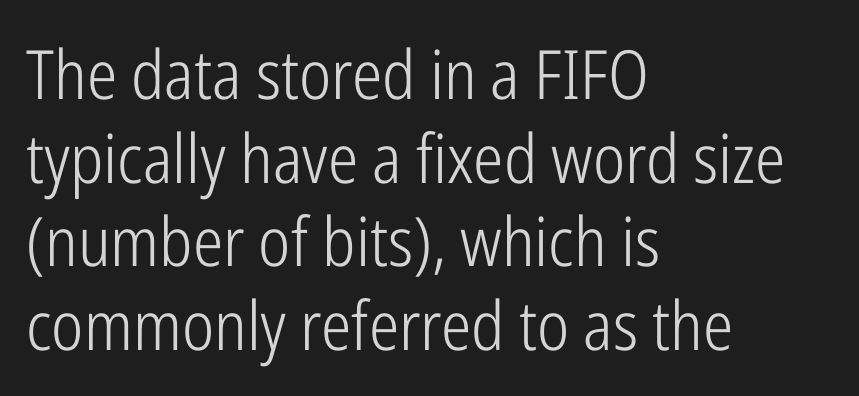
Varying glyph widths throughout — classic text-font behaviour. This sample is left-justified, so line endings fall wherever the words run out. On a weight scale, this lands at 450 or below. The zone under the glyphs is completely vacant. Every character sits straight up, as roman type does. Are there feet on the stems? There aren't — it's a sans.
